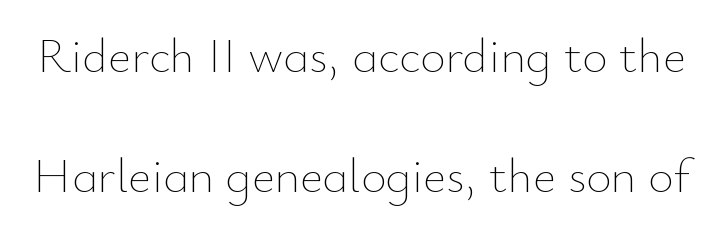
{"italic": "no", "bold": "no", "weight": "thin", "width": "normal", "stroke_contrast": "low", "x_height": "small", "monospaced": "no", "underline": "no", "line_spacing": "loose", "line_spacing_ratio": 2.44, "letter_spacing": "normal", "letter_spacing_em": 0.0, "glyph_px": 49}
